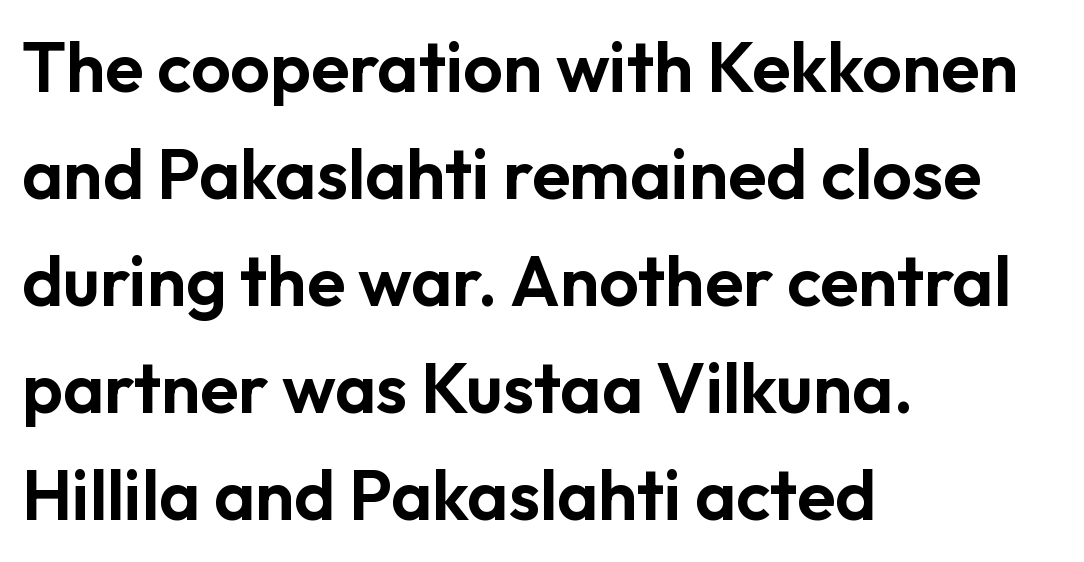
Q: Is the text italic (slanted)? A: No, it is upright.
Q: Is the typeface a serif or a sans-serif typeface? A: Sans-serif.
Q: Is the text underlined? A: No.
Q: How is the paragraph aligned? A: Left-aligned.
Q: Is the spacing between letters normal or unusually wide? A: Normal.
Q: Is the spacing between lines tight, normal or loose? A: Normal.
Q: Width (condensed, normal, or wide)? A: Normal.
Q: Stroke contrast? A: Low.
Q: x-height? A: Medium.
Q: Monospaced? A: No.
